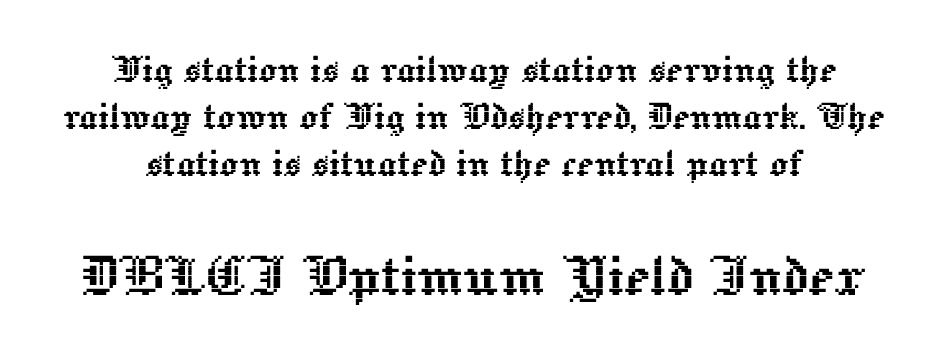
Nope, not italic — everything's standing straight. Interline gaps are noticeably narrow in this sample. The passage shown begins with its smaller block and ends with its larger one. Descender tails drop into unmarked territory. Tracking here is standard; glyphs follow each other at the usual distance.
